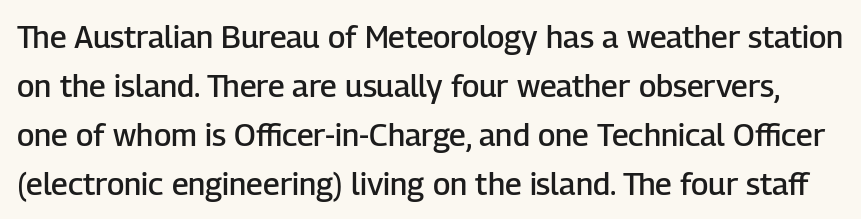
{"serif": "no", "italic": "no", "bold": "semi", "weight": "semibold", "width": "normal", "stroke_contrast": "low", "x_height": "medium", "monospaced": "no", "underline": "no", "line_spacing": "normal", "line_spacing_ratio": 1.58, "letter_spacing": "normal", "letter_spacing_em": 0.0, "glyph_px": 31}
